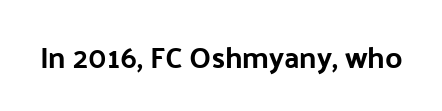
Rendered with straight, roman letterforms. Clear beneath every line of the passage. Short note: letters normally spaced. The letters advance in unequal steps, a hallmark of proportional type.
